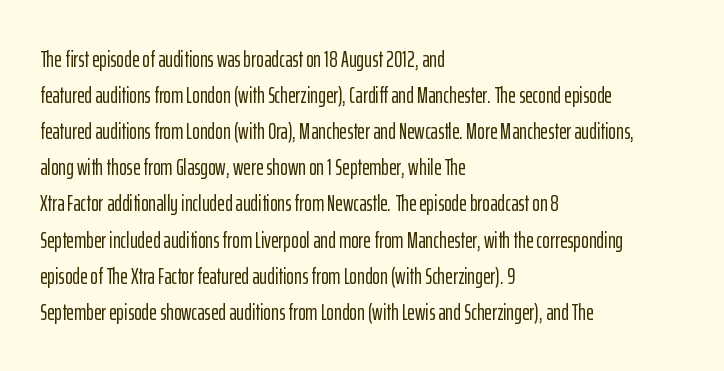
Q: Is the text italic (slanted)? A: No, it is upright.
Q: Is the text underlined? A: No.
Q: How is the paragraph aligned? A: Left-aligned.
Q: Is the spacing between letters normal or unusually wide? A: Normal.
Q: Is the spacing between lines tight, normal or loose? A: Normal.
